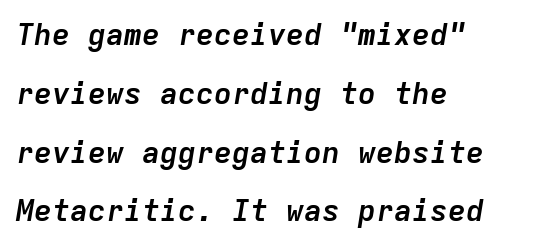
The image shows 30 px semibold type, italic (leaning right), monospaced; set left-aligned, loose line spacing (1.96x), normal letter spacing, not underlined; low stroke contrast and a medium x-height.
